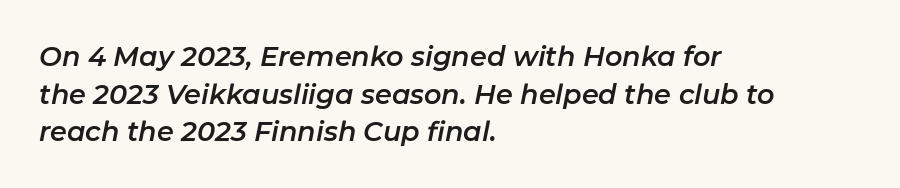
Q: Is the text italic (slanted)? A: Yes, it leans right by about 11 degrees.
Q: Is the text underlined? A: No.
Q: How is the paragraph aligned? A: Left-aligned.
Q: Is the spacing between letters normal or unusually wide? A: Normal.
Q: Is the spacing between lines tight, normal or loose? A: Normal.
